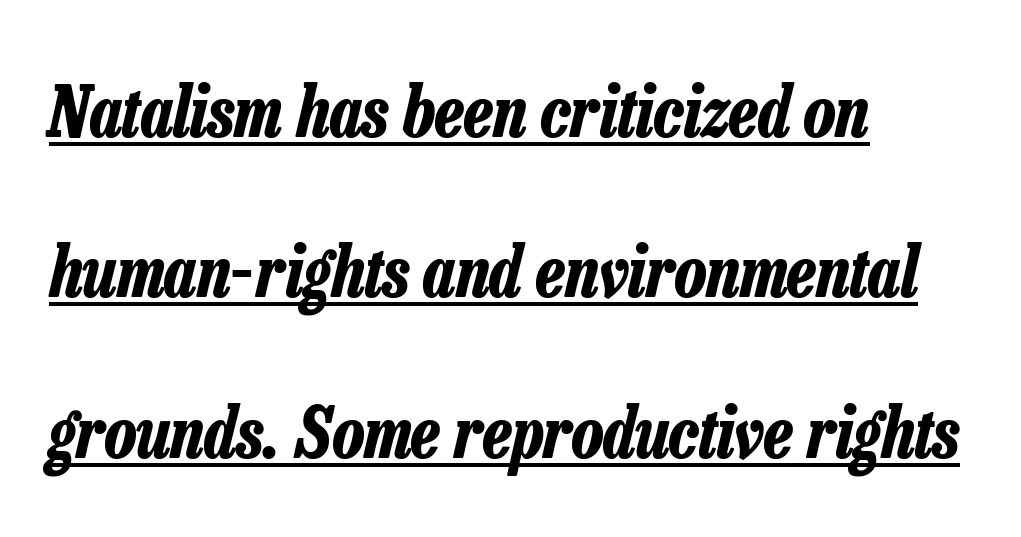
The image shows 70 px bold, condensed type, italic (leaning right); set left-aligned, loose line spacing (2.29x), normal letter spacing, underlined; low stroke contrast and a medium x-height.
